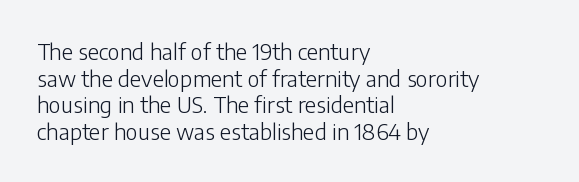
Q: Is the text bold? A: No.
Q: Is the text italic (slanted)? A: No, it is upright.
Q: Is the text underlined? A: No.
Q: How is the paragraph aligned? A: Left-aligned.
Q: Is the spacing between letters normal or unusually wide? A: Normal.
